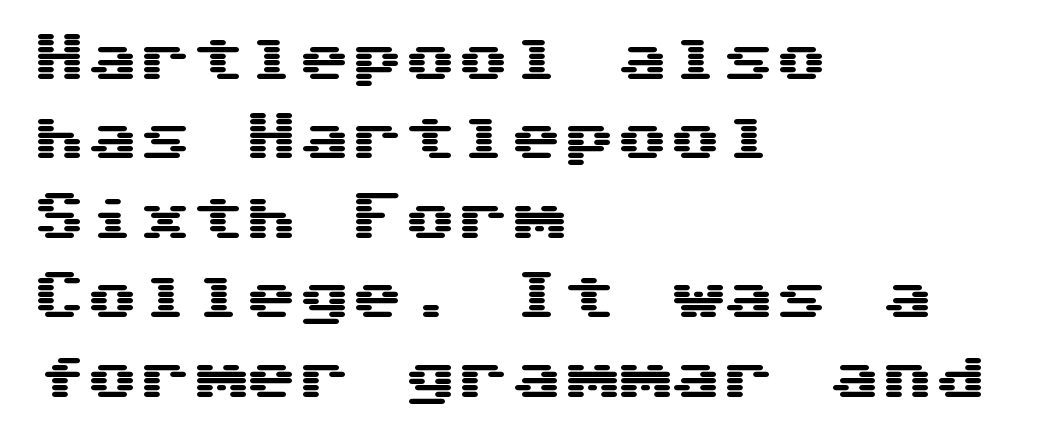
{"serif": "no", "italic": "no", "width": "wide", "stroke_contrast": "medium", "x_height": "medium", "underline": "no", "align": "left", "line_spacing": "normal", "line_spacing_ratio": 1.5, "letter_spacing": "normal", "letter_spacing_em": 0.0, "glyph_px": 53}
